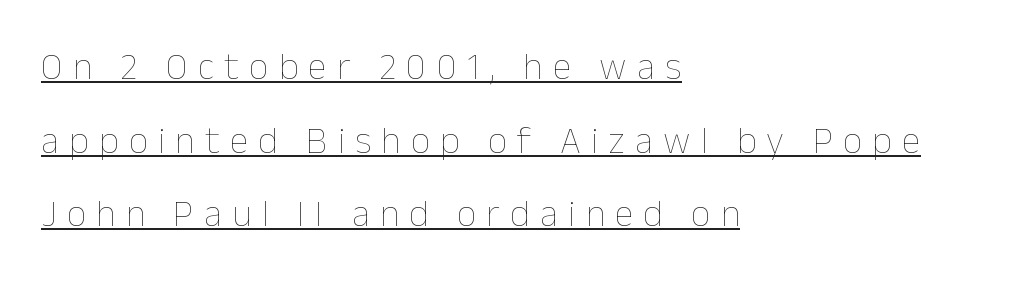
{"italic": "no", "bold": "no", "weight": "thin", "width": "normal", "stroke_contrast": "low", "x_height": "medium", "monospaced": "no", "underline": "yes", "align": "left", "line_spacing": "loose", "line_spacing_ratio": 1.94, "letter_spacing": "wide", "letter_spacing_em": 0.27, "glyph_px": 38}
